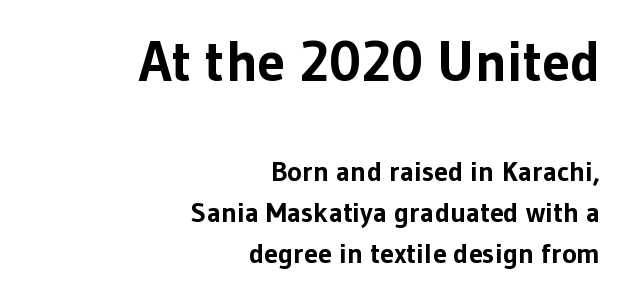
The image shows 56 px bold sans-serif type, upright; set right-aligned, normal line spacing (1.47x), normal letter spacing, not underlined; the first (top) block is 2.0x larger; low stroke contrast and a medium x-height.
